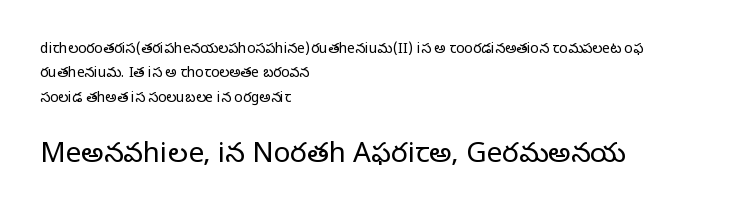
{"serif": "yes", "italic": "no", "bold": "no", "weight": "regular", "width": "normal", "stroke_contrast": "low", "x_height": "large", "monospaced": "no", "underline": "no", "align": "left", "line_spacing_ratio": 1.75, "letter_spacing": "normal", "letter_spacing_em": 0.0, "larger_block": "second", "size_ratio": 2.0, "glyph_px": 28}
